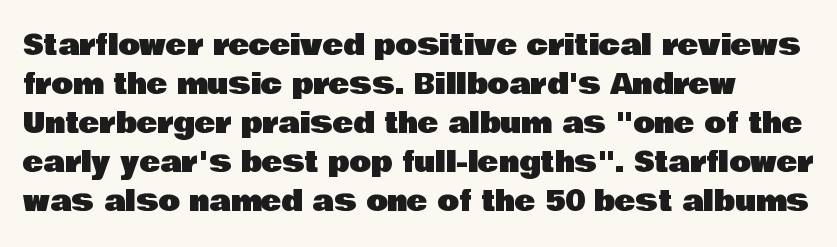
{"serif": "no", "italic": "no", "width": "normal", "stroke_contrast": "low", "x_height": "large", "monospaced": "no", "underline": "no", "line_spacing": "normal", "line_spacing_ratio": 1.39, "letter_spacing": "normal", "letter_spacing_em": 0.0, "glyph_px": 28}
